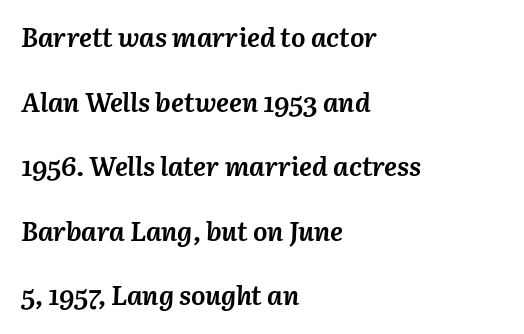
The image shows 27 px bold type, italic (leaning right); set left-aligned, loose line spacing (2.39x), normal letter spacing, not underlined.
